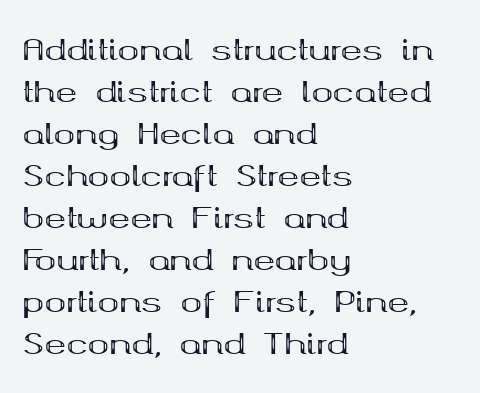
{"serif": "yes", "italic": "no", "bold": "yes", "weight": "bold", "width": "wide", "stroke_contrast": "medium", "x_height": "medium", "monospaced": "no", "underline": "no", "align": "left", "line_spacing": "normal", "line_spacing_ratio": 1.45, "letter_spacing": "normal", "letter_spacing_em": 0.0, "glyph_px": 29}
